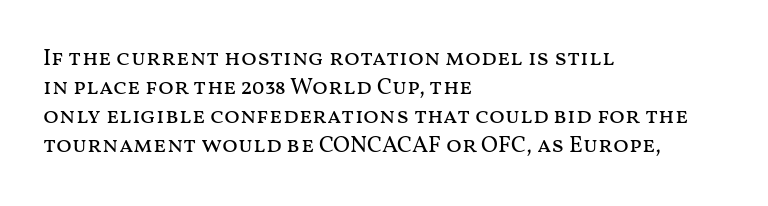
Q: Is the text bold? A: No.
Q: Is the text italic (slanted)? A: No, it is upright.
Q: Is the text underlined? A: No.
Q: How is the paragraph aligned? A: Left-aligned.
Q: Is the spacing between letters normal or unusually wide? A: Normal.
Q: Is the spacing between lines tight, normal or loose? A: Normal.
